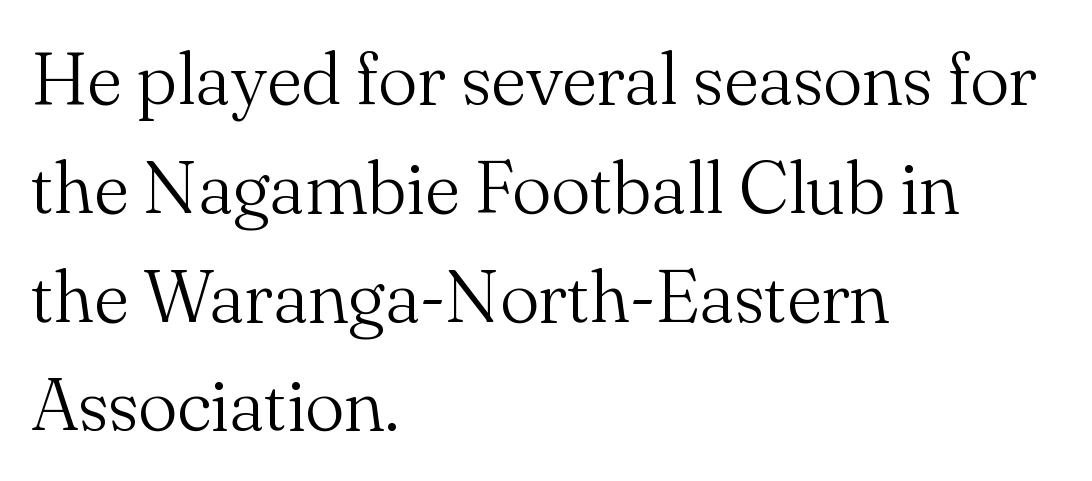
{"serif": "yes", "italic": "no", "bold": "no", "weight": "light", "width": "normal", "stroke_contrast": "medium", "x_height": "small", "monospaced": "no", "underline": "no", "align": "left", "line_spacing": "normal", "line_spacing_ratio": 1.47, "letter_spacing": "normal", "letter_spacing_em": 0.0, "glyph_px": 74}
